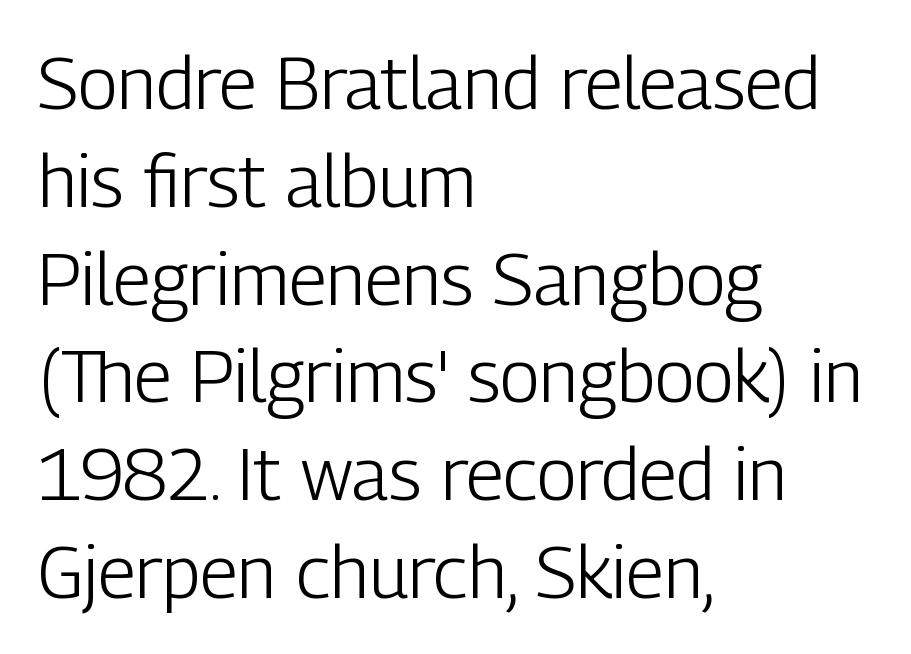
The image shows 73 px light, condensed sans-serif type, upright; set left-aligned, normal line spacing (1.34x), normal letter spacing, not underlined; low stroke contrast and a medium x-height.
